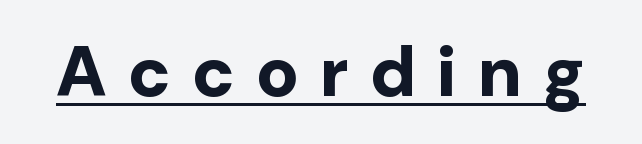
Q: Is the text bold? A: Yes.
Q: Is the text italic (slanted)? A: No, it is upright.
Q: Is the typeface a serif or a sans-serif typeface? A: Sans-serif.
Q: Is the text underlined? A: Yes.
Q: Is the spacing between letters normal or unusually wide? A: Unusually wide.
Q: Width (condensed, normal, or wide)? A: Normal.
Q: Stroke contrast? A: Low.
Q: x-height? A: Medium.
Q: Monospaced? A: No.
